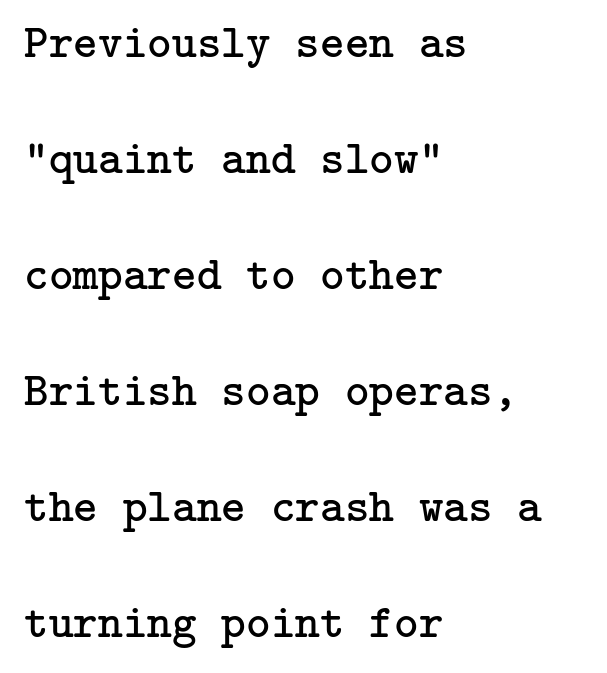
The image shows 47 px regular-weight serif type, upright; set left-aligned, loose line spacing (2.47x), normal letter spacing, not underlined; low stroke contrast and a medium x-height.
